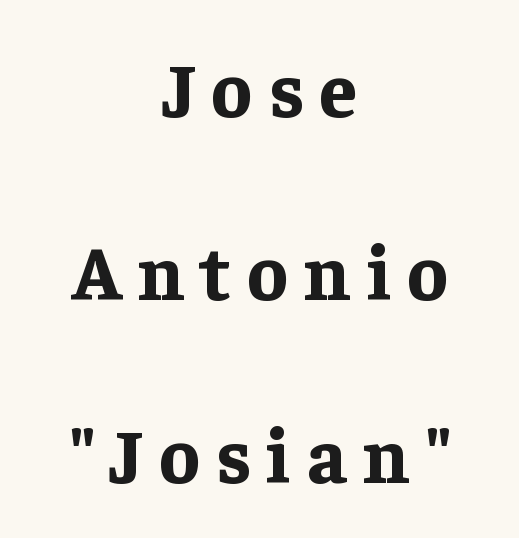
Q: Is the text bold? A: Yes.
Q: Is the text italic (slanted)? A: No, it is upright.
Q: Is the typeface a serif or a sans-serif typeface? A: Serif.
Q: Is the text underlined? A: No.
Q: How is the paragraph aligned? A: Centered.
Q: Is the spacing between letters normal or unusually wide? A: Unusually wide.
Q: Is the spacing between lines tight, normal or loose? A: Loose.
Q: Width (condensed, normal, or wide)? A: Normal.
Q: Stroke contrast? A: Low.
Q: x-height? A: Medium.
Q: Monospaced? A: No.
